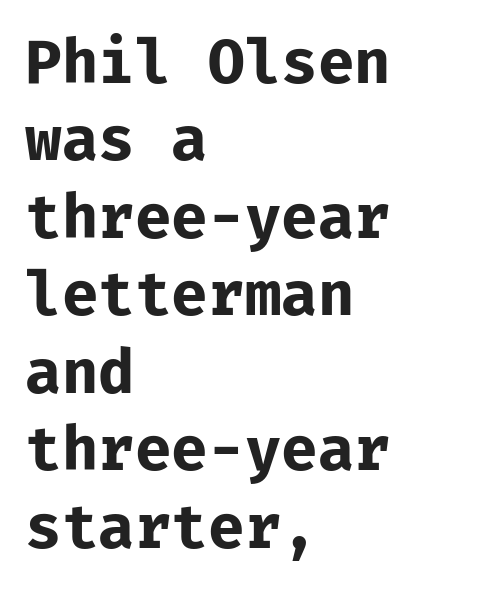
Q: Is the text bold? A: Yes.
Q: Is the text italic (slanted)? A: No, it is upright.
Q: Is the typeface a serif or a sans-serif typeface? A: Sans-serif.
Q: Is the text underlined? A: No.
Q: How is the paragraph aligned? A: Left-aligned.
Q: Is the spacing between letters normal or unusually wide? A: Normal.
Q: Is the spacing between lines tight, normal or loose? A: Normal.
Q: Width (condensed, normal, or wide)? A: Normal.
Q: Stroke contrast? A: Low.
Q: x-height? A: Medium.
Q: Monospaced? A: Yes.
